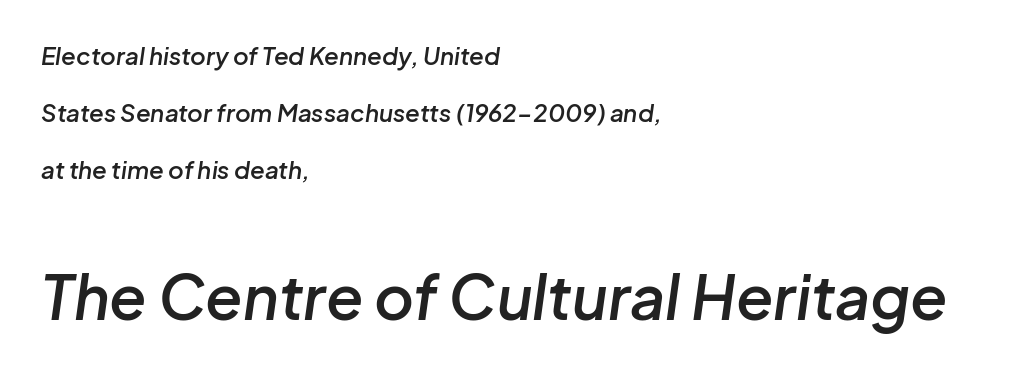
Here the designer chose a conventional face with non-uniform glyph widths. A classic flush-left, rag-right setting is used for this passage. The passage shown is semibold, sitting just below true bold. There's an unmistakable incline to the writing here.
